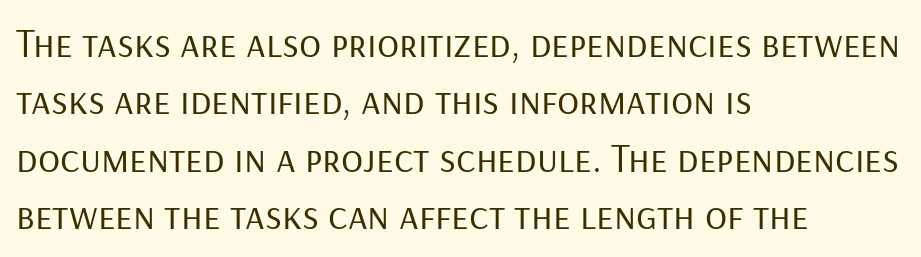
{"serif": "no", "italic": "no", "bold": "no", "weight": "regular", "width": "normal", "stroke_contrast": "low", "x_height": "medium", "monospaced": "no", "underline": "no", "align": "left", "line_spacing": "normal", "line_spacing_ratio": 1.4, "letter_spacing": "normal", "letter_spacing_em": 0.0, "glyph_px": 41}
